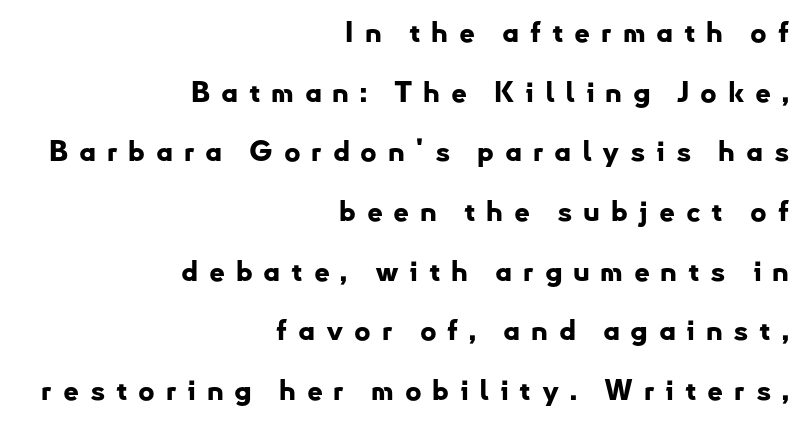
The image shows 28 px bold sans-serif type, upright; set right-aligned, loose line spacing (2.13x), unusually wide letter spacing (+0.38 em), not underlined; low stroke contrast and a small x-height.
